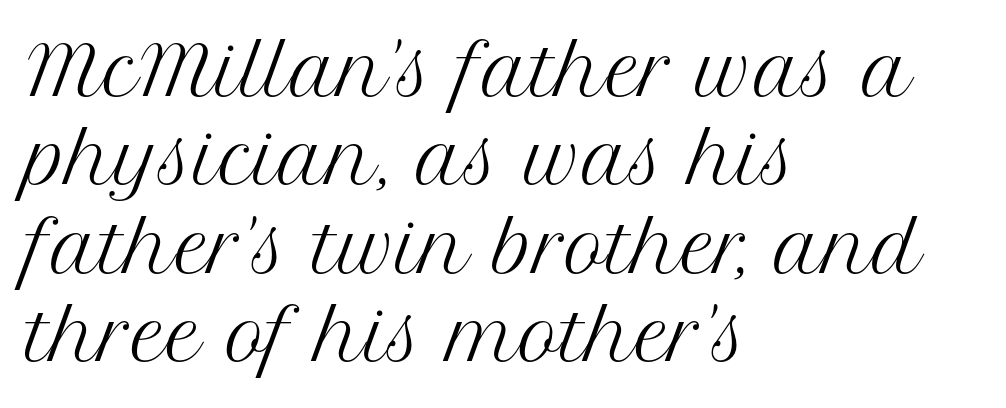
The foot of each line stays bare and open. These lines are rendered in a variable-pitch font. A typesetter would label this face a serif. The lines are quadded left.
